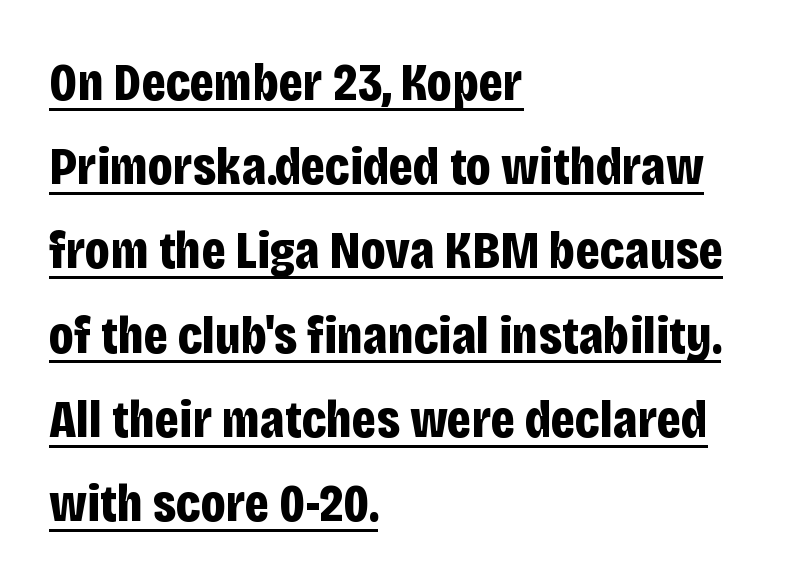
Q: Is the text bold? A: Yes.
Q: Is the text italic (slanted)? A: No, it is upright.
Q: Is the typeface a serif or a sans-serif typeface? A: Sans-serif.
Q: Is the text underlined? A: Yes.
Q: How is the paragraph aligned? A: Left-aligned.
Q: Is the spacing between letters normal or unusually wide? A: Normal.
Q: Is the spacing between lines tight, normal or loose? A: Normal.
Q: Width (condensed, normal, or wide)? A: Condensed.
Q: Stroke contrast? A: Low.
Q: x-height? A: Large.
Q: Monospaced? A: No.
